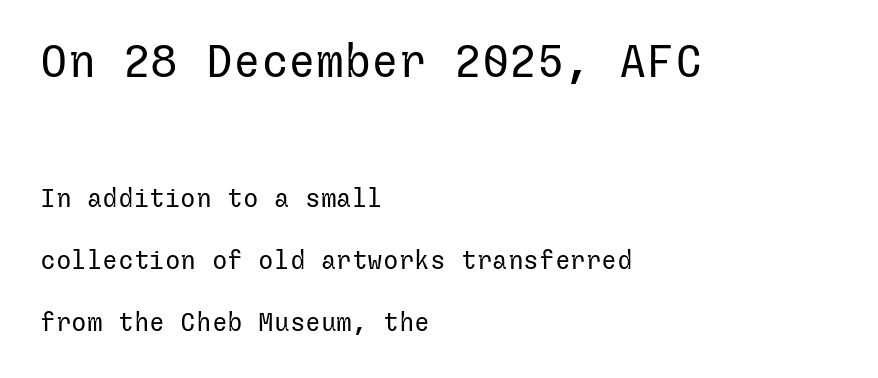
Q: Is the text bold? A: No.
Q: Is the text italic (slanted)? A: No, it is upright.
Q: Is the typeface a serif or a sans-serif typeface? A: Sans-serif.
Q: Is the text underlined? A: No.
Q: How is the paragraph aligned? A: Left-aligned.
Q: Is the spacing between letters normal or unusually wide? A: Normal.
Q: Is the spacing between lines tight, normal or loose? A: Loose.
Q: Which block of text is set in a larger size, the first (top) or the second (bottom)? A: The first (top) one.
Q: Width (condensed, normal, or wide)? A: Normal.
Q: Stroke contrast? A: Low.
Q: x-height? A: Medium.
